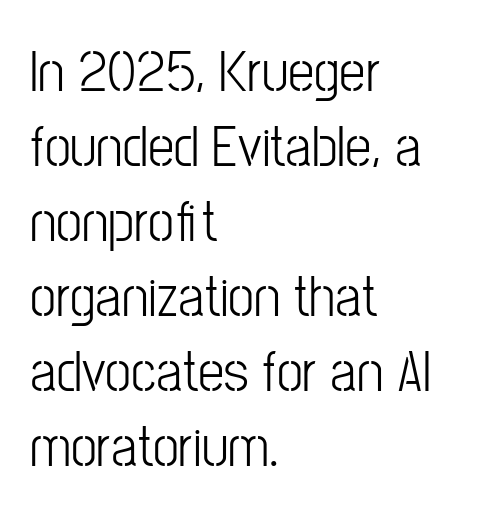
No extra tracking has been applied to these lines. Words float on clear page, feet unadorned. Is this a sans? Yes — the strokes have no serifs. When letters stand straight like this, we call the style roman or upright. The text block is weighted toward the left margin, trailing off unevenly rightward. You could not count columns in this text — the font is proportionally spaced.
